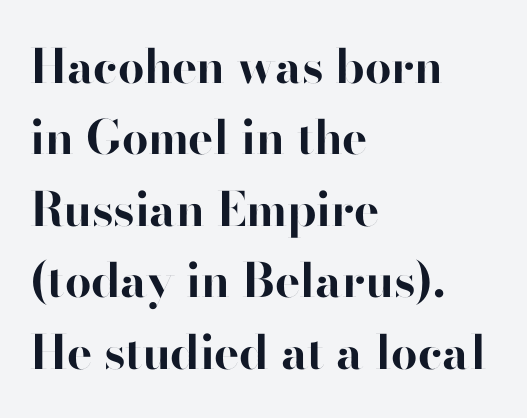
{"serif": "no", "italic": "no", "bold": "yes", "weight": "bold", "width": "normal", "stroke_contrast": "high", "x_height": "small", "monospaced": "no", "underline": "no", "align": "left", "line_spacing": "normal", "line_spacing_ratio": 1.52, "letter_spacing": "normal", "letter_spacing_em": 0.0, "glyph_px": 47}
